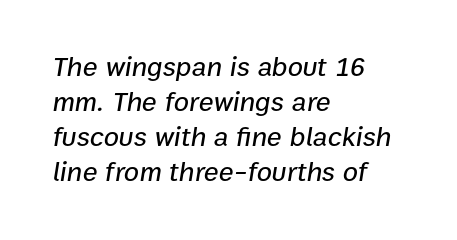
Q: Is the text italic (slanted)? A: Yes, it leans right by about 9 degrees.
Q: Is the text underlined? A: No.
Q: How is the paragraph aligned? A: Left-aligned.
Q: Is the spacing between letters normal or unusually wide? A: Normal.
Q: Is the spacing between lines tight, normal or loose? A: Normal.
Q: Width (condensed, normal, or wide)? A: Normal.
Q: Stroke contrast? A: Low.
Q: x-height? A: Medium.
Q: Monospaced? A: No.
